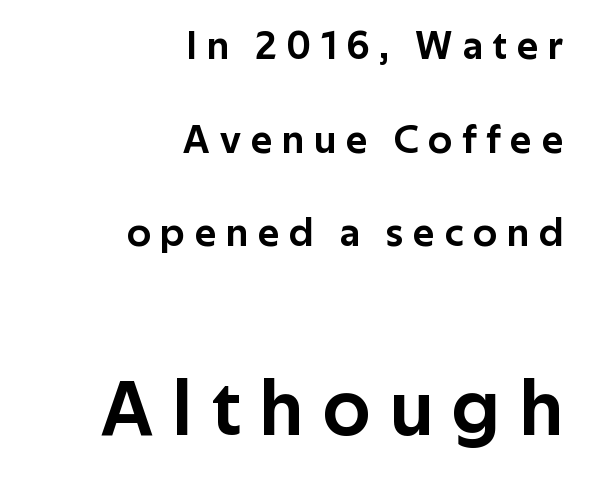
{"serif": "no", "italic": "no", "width": "normal", "stroke_contrast": "low", "x_height": "medium", "monospaced": "no", "underline": "no", "align": "right", "line_spacing": "loose", "line_spacing_ratio": 2.34, "letter_spacing": "wide", "letter_spacing_em": 0.25, "larger_block": "second", "size_ratio": 1.98, "glyph_px": 79}
